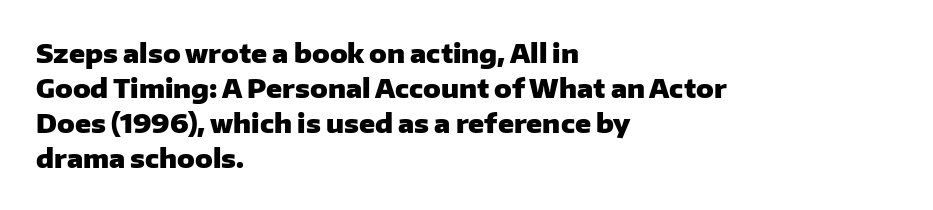
Q: Is the text bold? A: Yes.
Q: Is the text italic (slanted)? A: No, it is upright.
Q: Is the text underlined? A: No.
Q: How is the paragraph aligned? A: Left-aligned.
Q: Is the spacing between letters normal or unusually wide? A: Normal.
Q: Is the spacing between lines tight, normal or loose? A: Normal.
